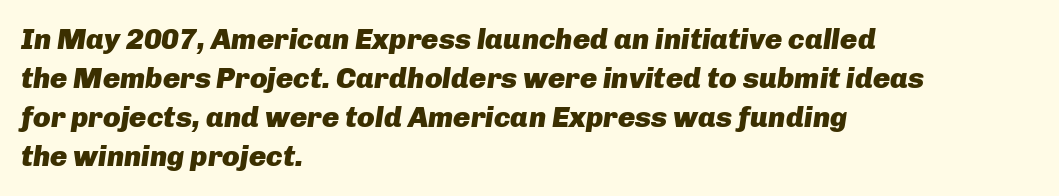
Q: Is the text bold? A: Yes.
Q: Is the text italic (slanted)? A: Yes, it leans right by about 8 degrees.
Q: Is the text underlined? A: No.
Q: How is the paragraph aligned? A: Left-aligned.
Q: Is the spacing between letters normal or unusually wide? A: Normal.
Q: Is the spacing between lines tight, normal or loose? A: Normal.
Q: Width (condensed, normal, or wide)? A: Normal.
Q: Stroke contrast? A: Low.
Q: x-height? A: Medium.
Q: Monospaced? A: No.
